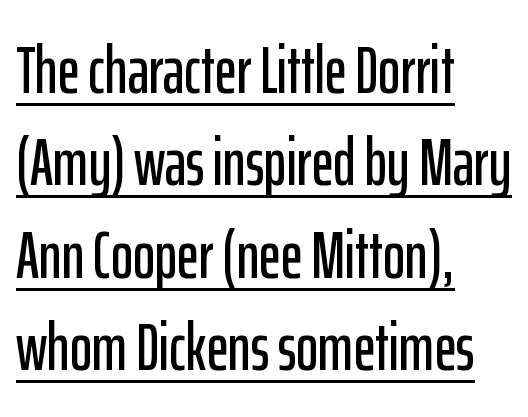
{"serif": "no", "italic": "no", "width": "condensed", "stroke_contrast": "low", "x_height": "medium", "monospaced": "no", "underline": "yes", "align": "left", "line_spacing": "normal", "line_spacing_ratio": 1.38, "letter_spacing": "normal", "letter_spacing_em": 0.0, "glyph_px": 67}
